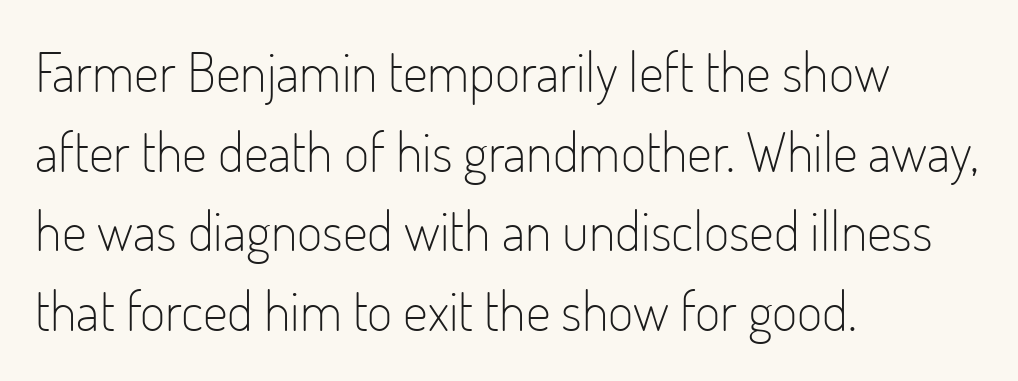
The image shows 55 px light, condensed sans-serif type, upright; set left-aligned, normal line spacing (1.45x), normal letter spacing, not underlined; low stroke contrast and a small x-height.
